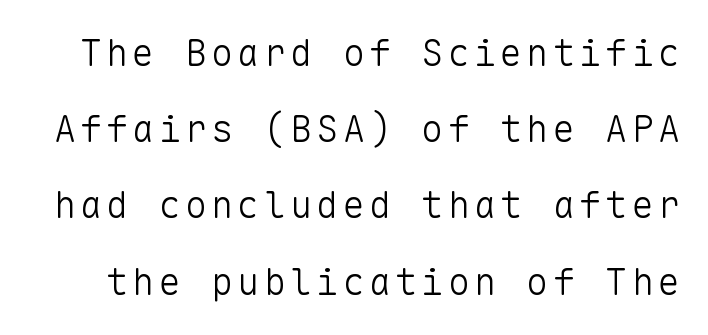
Weight: regular or lighter. Airy leading. The passage shown is typed in a monospace face where columns stay perfectly aligned. In terms of letterform style, serifs are entirely absent. The glyphs are unaccompanied by any horizontal stroke below them.
